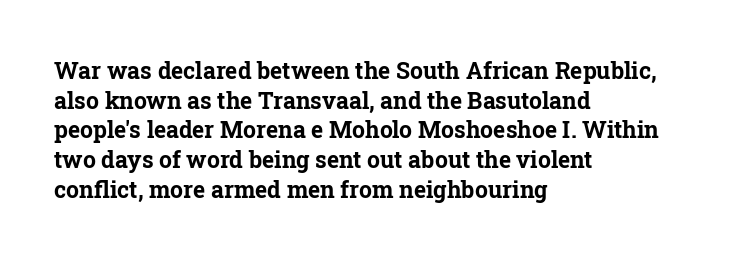
Q: Is the text bold? A: Yes.
Q: Is the text italic (slanted)? A: No, it is upright.
Q: Is the text underlined? A: No.
Q: How is the paragraph aligned? A: Left-aligned.
Q: Is the spacing between letters normal or unusually wide? A: Normal.
Q: Is the spacing between lines tight, normal or loose? A: Normal.
